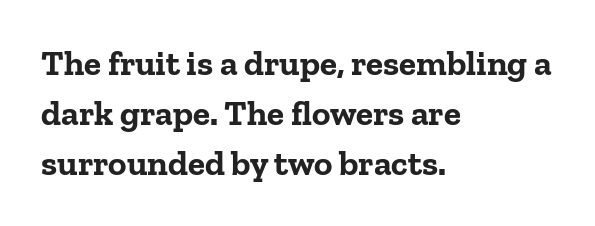
Q: Is the text bold? A: Yes.
Q: Is the text italic (slanted)? A: No, it is upright.
Q: Is the typeface a serif or a sans-serif typeface? A: Serif.
Q: Is the text underlined? A: No.
Q: How is the paragraph aligned? A: Left-aligned.
Q: Is the spacing between letters normal or unusually wide? A: Normal.
Q: Is the spacing between lines tight, normal or loose? A: Normal.
Q: Width (condensed, normal, or wide)? A: Normal.
Q: Stroke contrast? A: Low.
Q: x-height? A: Medium.
Q: Monospaced? A: No.
